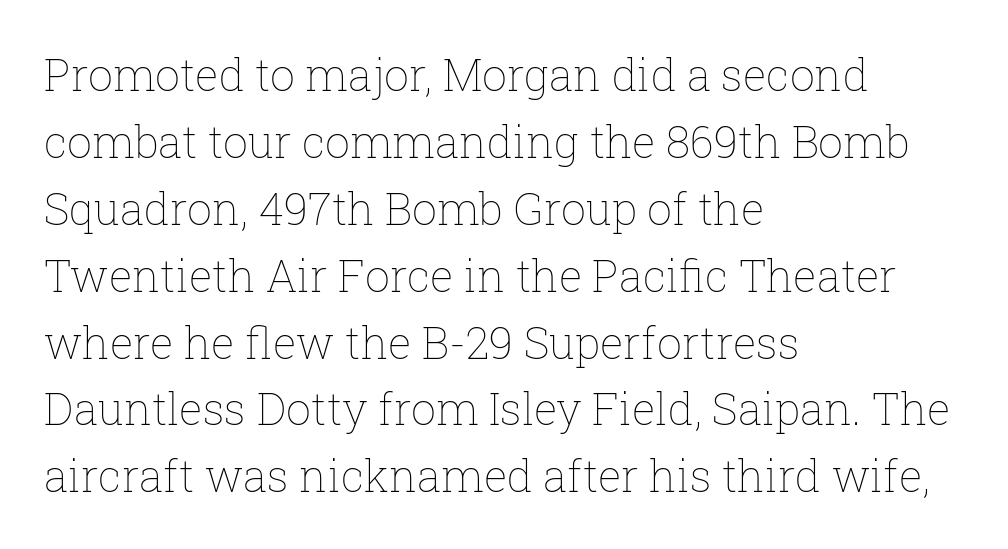
The image shows 44 px thin type, upright; set left-aligned, normal line spacing (1.52x), normal letter spacing, not underlined; low stroke contrast and a medium x-height.
